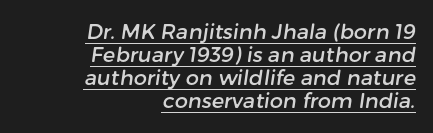
{"underline": "yes", "align": "right", "line_spacing": "tight", "line_spacing_ratio": 1.1, "letter_spacing": "normal", "letter_spacing_em": 0.0, "glyph_px": 21}
